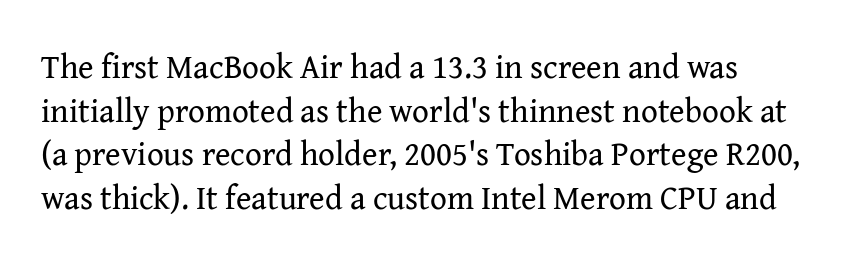
{"serif": "yes", "italic": "no", "bold": "no", "weight": "regular", "width": "normal", "stroke_contrast": "medium", "x_height": "medium", "monospaced": "no", "underline": "no", "line_spacing": "normal", "line_spacing_ratio": 1.32, "letter_spacing": "normal", "letter_spacing_em": 0.0, "glyph_px": 33}
